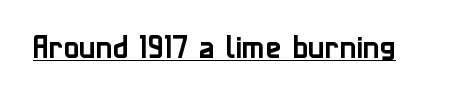
{"italic": "no", "underline": "yes", "letter_spacing": "normal", "letter_spacing_em": 0.0, "glyph_px": 26}
